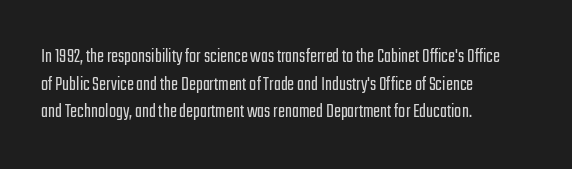
Teacher's note: observe the even left margin — that is flush-left alignment. The line texture is even and compact thanks to regular tracking. The lettering stays uniformly vertical, giving the passage a roman look. The baseline area is clear.
